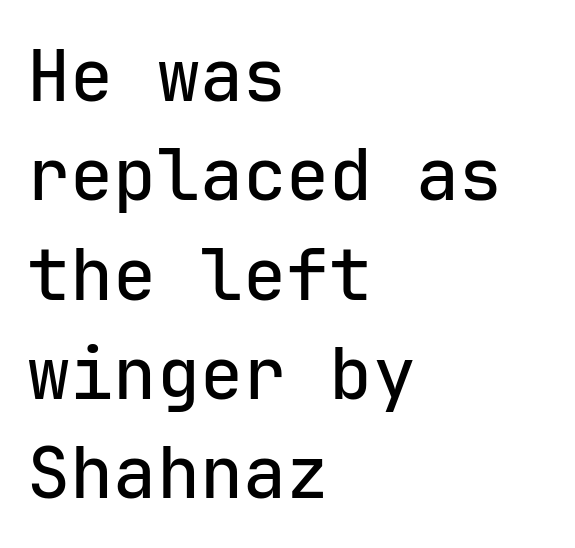
These lines sit exactly where default settings would place them. Leftover space on each line is placed entirely after the last word. Honestly, there is no underline to notice here at all. Glyph-to-glyph distance matches everyday printed text. This is roman type, the default non-slanted kind. Monospaced: the letters line up in strict vertical columns.
